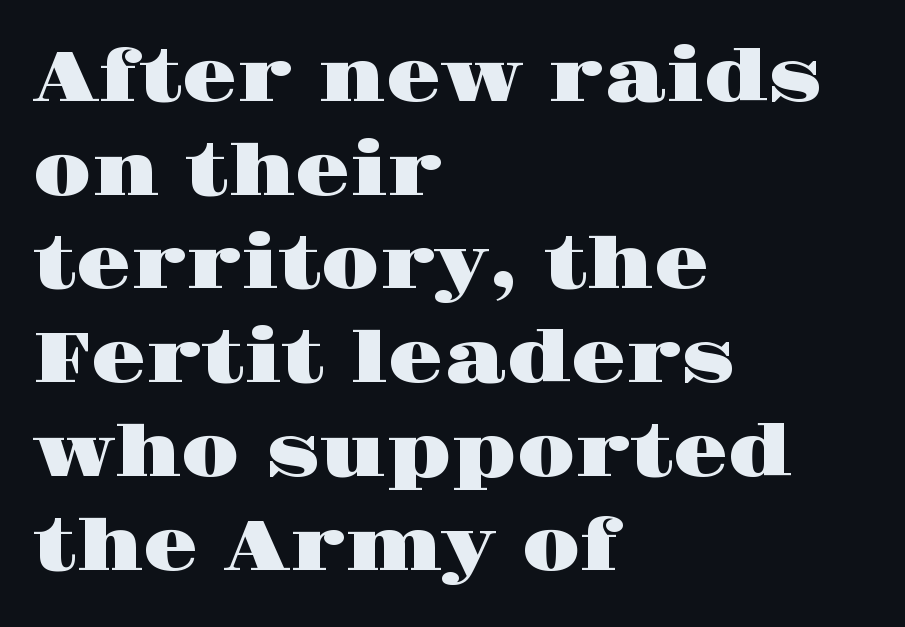
Q: Is the text italic (slanted)? A: No, it is upright.
Q: Is the typeface a serif or a sans-serif typeface? A: Serif.
Q: Is the text underlined? A: No.
Q: How is the paragraph aligned? A: Left-aligned.
Q: Is the spacing between letters normal or unusually wide? A: Normal.
Q: Is the spacing between lines tight, normal or loose? A: Normal.
Q: Width (condensed, normal, or wide)? A: Wide.
Q: Stroke contrast? A: High.
Q: x-height? A: Large.
Q: Monospaced? A: No.
